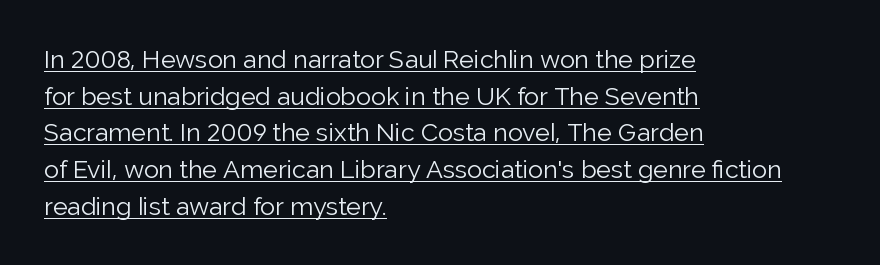
Q: Is the text bold? A: No.
Q: Is the text italic (slanted)? A: No, it is upright.
Q: Is the text underlined? A: Yes.
Q: How is the paragraph aligned? A: Left-aligned.
Q: Is the spacing between letters normal or unusually wide? A: Normal.
Q: Is the spacing between lines tight, normal or loose? A: Normal.
